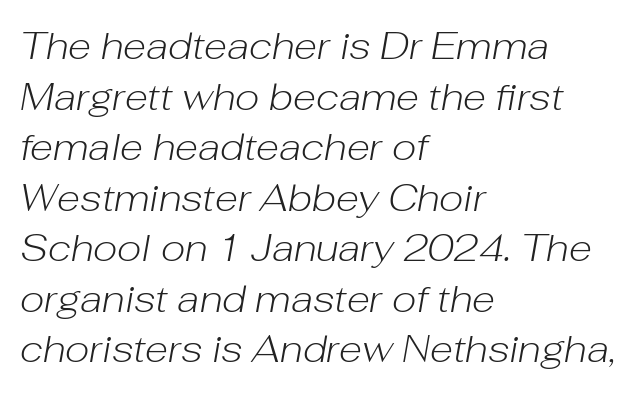
The image shows 38 px light type, italic (leaning right); set left-aligned, normal line spacing (1.33x), normal letter spacing, not underlined; low stroke contrast and a medium x-height.
